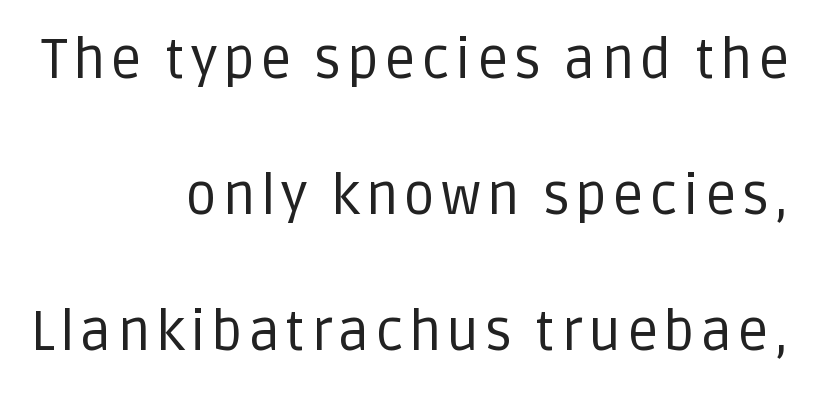
{"serif": "no", "italic": "no", "bold": "no", "weight": "regular", "width": "normal", "stroke_contrast": "low", "x_height": "large", "monospaced": "no", "underline": "no", "align": "right", "line_spacing": "loose", "line_spacing_ratio": 2.47, "glyph_px": 55}
